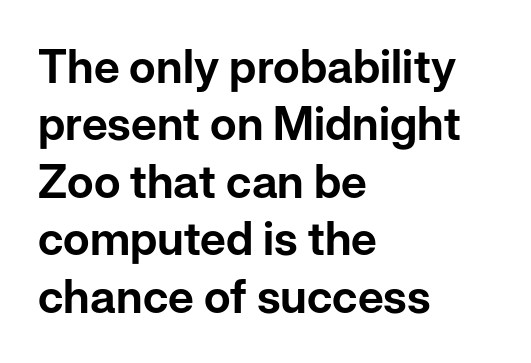
{"serif": "no", "italic": "no", "width": "normal", "stroke_contrast": "low", "x_height": "medium", "monospaced": "no", "underline": "no", "align": "left", "line_spacing": "normal", "line_spacing_ratio": 1.25, "letter_spacing": "normal", "letter_spacing_em": 0.0, "glyph_px": 46}
